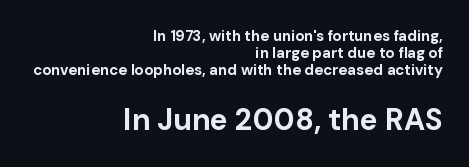
Q: Is the text bold? A: Yes.
Q: Is the text italic (slanted)? A: No, it is upright.
Q: Is the typeface a serif or a sans-serif typeface? A: Sans-serif.
Q: Is the text underlined? A: No.
Q: How is the paragraph aligned? A: Right-aligned.
Q: Is the spacing between letters normal or unusually wide? A: Normal.
Q: Is the spacing between lines tight, normal or loose? A: Tight.
Q: Which block of text is set in a larger size, the first (top) or the second (bottom)? A: The second (bottom) one.
Q: Width (condensed, normal, or wide)? A: Normal.
Q: Stroke contrast? A: Low.
Q: x-height? A: Medium.
Q: Monospaced? A: No.
